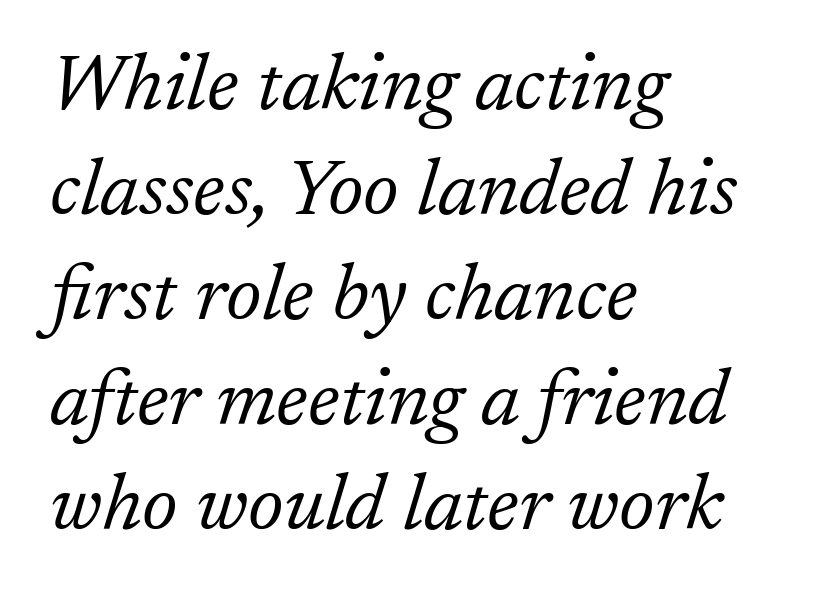
Q: Is the text bold? A: No.
Q: Is the text italic (slanted)? A: Yes, it leans right by about 17 degrees.
Q: Is the typeface a serif or a sans-serif typeface? A: Serif.
Q: Is the text underlined? A: No.
Q: How is the paragraph aligned? A: Left-aligned.
Q: Is the spacing between letters normal or unusually wide? A: Normal.
Q: Is the spacing between lines tight, normal or loose? A: Normal.
Q: Width (condensed, normal, or wide)? A: Normal.
Q: Stroke contrast? A: Low.
Q: x-height? A: Medium.
Q: Monospaced? A: No.
